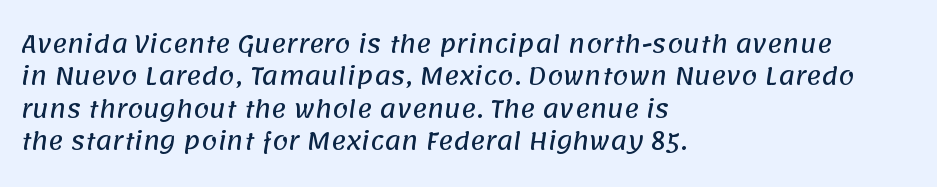
Q: Is the text underlined? A: No.
Q: How is the paragraph aligned? A: Left-aligned.
Q: Is the spacing between letters normal or unusually wide? A: Normal.
Q: Is the spacing between lines tight, normal or loose? A: Normal.
